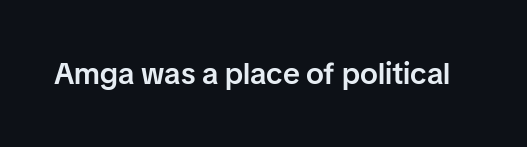
Q: Is the text bold? A: Semi-bold.
Q: Is the text italic (slanted)? A: No, it is upright.
Q: Is the typeface a serif or a sans-serif typeface? A: Sans-serif.
Q: Is the text underlined? A: No.
Q: Is the spacing between letters normal or unusually wide? A: Normal.
Q: Width (condensed, normal, or wide)? A: Normal.
Q: Stroke contrast? A: Low.
Q: x-height? A: Medium.
Q: Monospaced? A: No.
